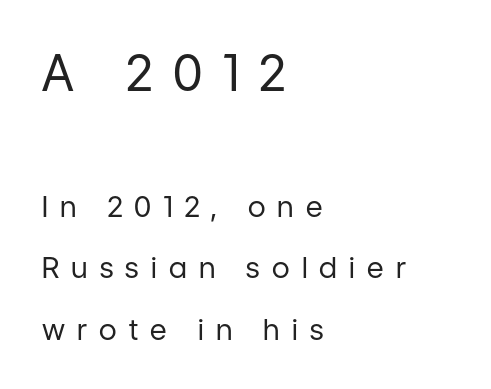
Q: Is the text bold? A: No.
Q: Is the text italic (slanted)? A: No, it is upright.
Q: Is the typeface a serif or a sans-serif typeface? A: Sans-serif.
Q: Is the text underlined? A: No.
Q: How is the paragraph aligned? A: Left-aligned.
Q: Is the spacing between letters normal or unusually wide? A: Unusually wide.
Q: Is the spacing between lines tight, normal or loose? A: Loose.
Q: Which block of text is set in a larger size, the first (top) or the second (bottom)? A: The first (top) one.
Q: Width (condensed, normal, or wide)? A: Normal.
Q: Stroke contrast? A: Low.
Q: x-height? A: Medium.
Q: Monospaced? A: No.
